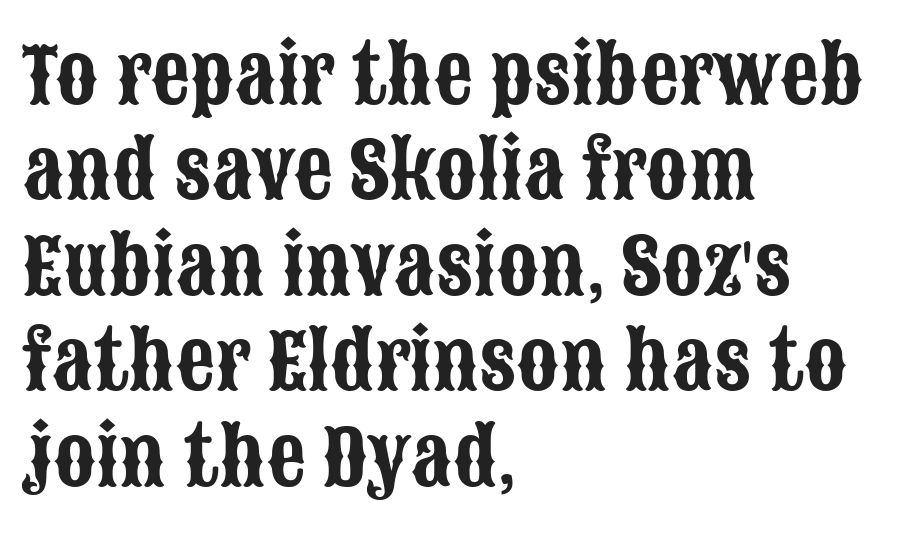
Q: Is the text italic (slanted)? A: No, it is upright.
Q: Is the typeface a serif or a sans-serif typeface? A: Sans-serif.
Q: Is the text underlined? A: No.
Q: How is the paragraph aligned? A: Left-aligned.
Q: Is the spacing between letters normal or unusually wide? A: Normal.
Q: Width (condensed, normal, or wide)? A: Condensed.
Q: Stroke contrast? A: Low.
Q: x-height? A: Large.
Q: Monospaced? A: No.
